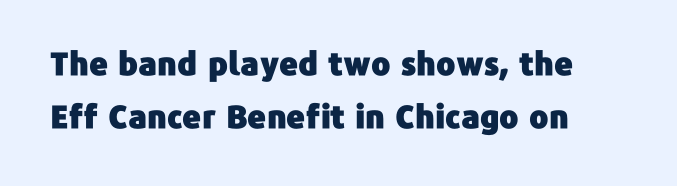
The image shows 32 px sans-serif type, upright; set left-aligned, normal line spacing (1.66x), normal letter spacing, not underlined; low stroke contrast and a medium x-height.
